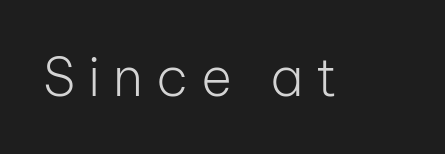
The font sits on the lighter half of the weight spectrum, regular included. The space beneath each line is pristine and unruled. Vertical strokes here are truly vertical. Is the letter spacing exaggerated? Yes — the characters are pushed far apart. In terms of letterform style, serifs are entirely absent. The face used here is proportionally spaced, like ordinary book or web type.
